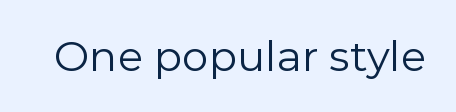
You could not count columns in this text — the font is proportionally spaced. Observe the absence of serifs on each vertical stroke in this sample. You can tell it's not italic because the verticals are truly vertical. Just letters on the line, the space beneath them empty. Words appear dense and cohesive because spacing is normal.
